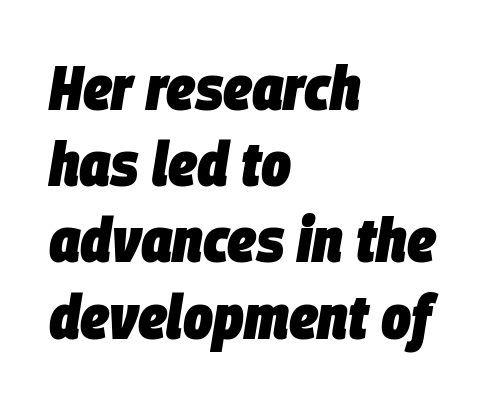
Plenty of ink on the page — the face is bold. The glyphs are unaccompanied by any horizontal stroke below them. The tracking reads as untouched default to a designer's eye. Notice how the stems are inclined rather than vertical — that's the hallmark of italics. The lines in this sample share a left origin and differ only in where they stop. Character widths vary here, with narrow letters taking less room than wide ones.
